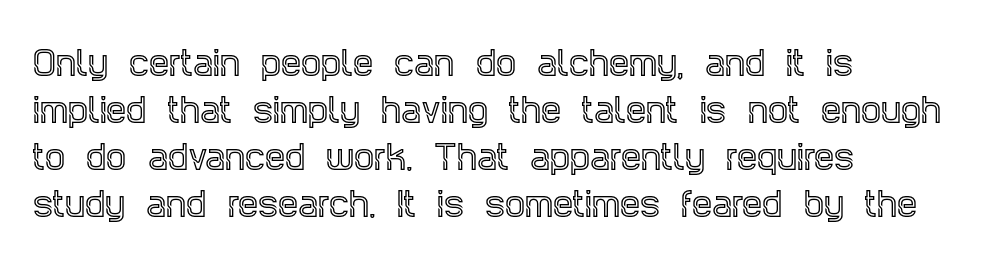
The image shows 32 px condensed serif type, upright; set left-aligned, normal line spacing (1.47x), normal letter spacing, not underlined; a large x-height.
